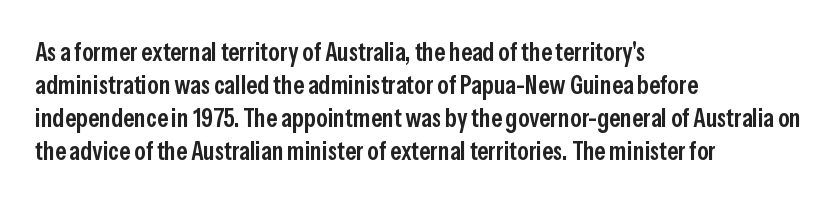
{"italic": "no", "bold": "semi", "underline": "no", "align": "left", "line_spacing": "normal", "line_spacing_ratio": 1.27, "letter_spacing": "normal", "letter_spacing_em": 0.0, "glyph_px": 26}
